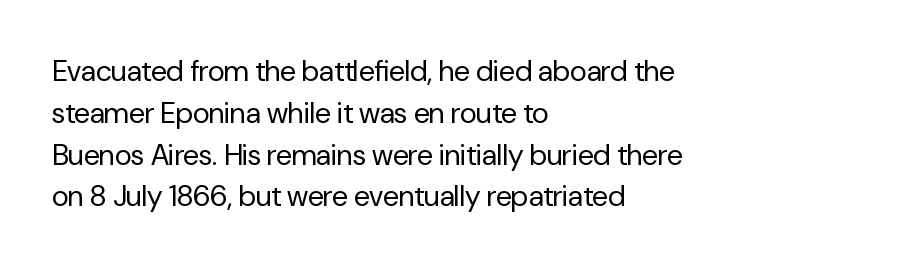
{"serif": "no", "italic": "no", "bold": "no", "weight": "regular", "width": "normal", "stroke_contrast": "low", "x_height": "medium", "monospaced": "no", "underline": "no", "align": "left", "line_spacing": "normal", "line_spacing_ratio": 1.44, "letter_spacing": "normal", "letter_spacing_em": 0.0, "glyph_px": 29}
